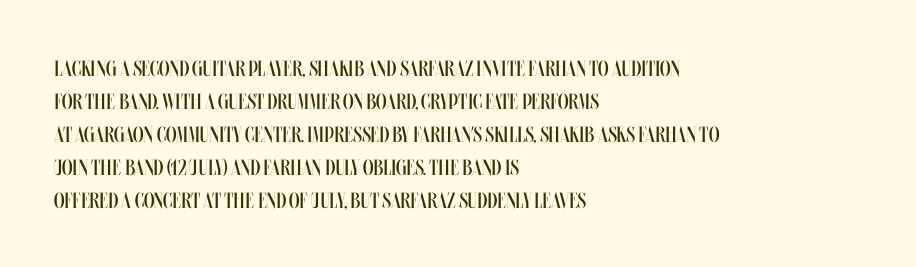
{"italic": "no", "bold": "no", "underline": "no", "align": "left", "line_spacing": "normal", "line_spacing_ratio": 1.5, "letter_spacing": "normal", "letter_spacing_em": 0.0, "glyph_px": 22}
